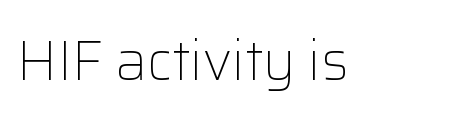
Q: Is the text bold? A: No.
Q: Is the text italic (slanted)? A: No, it is upright.
Q: Is the typeface a serif or a sans-serif typeface? A: Sans-serif.
Q: Is the text underlined? A: No.
Q: Is the spacing between letters normal or unusually wide? A: Normal.
Q: Width (condensed, normal, or wide)? A: Normal.
Q: Stroke contrast? A: Low.
Q: x-height? A: Medium.
Q: Monospaced? A: No.
